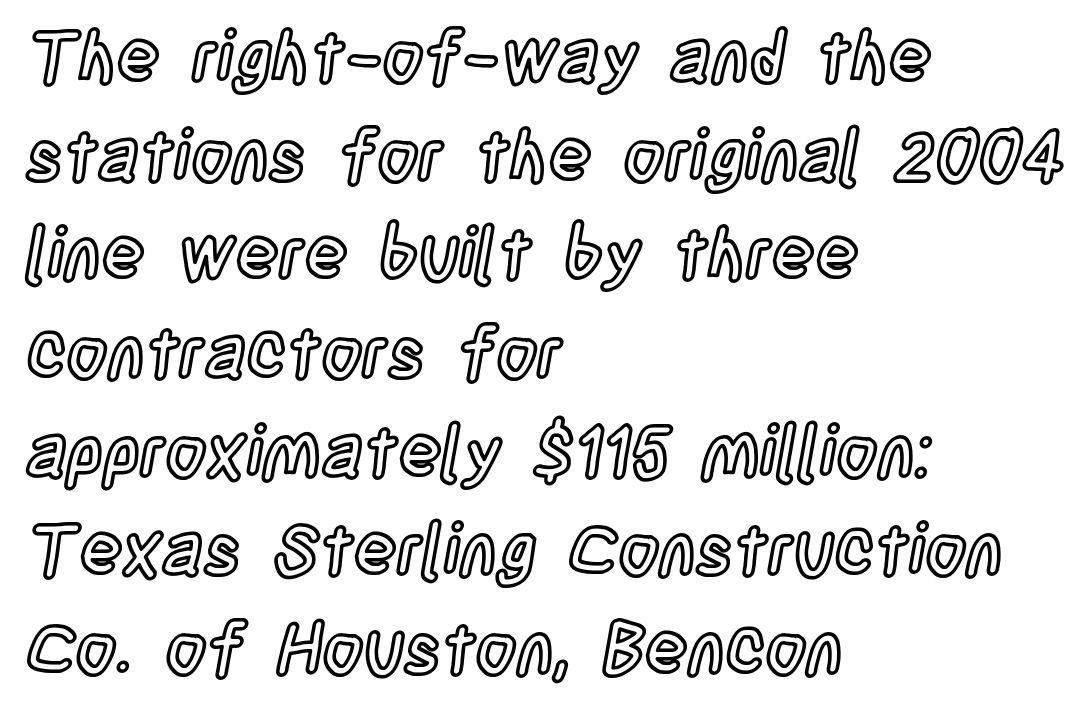
{"width": "condensed", "x_height": "large", "monospaced": "no", "underline": "no", "align": "left", "line_spacing": "normal", "line_spacing_ratio": 1.39, "letter_spacing": "normal", "letter_spacing_em": 0.0, "glyph_px": 71}
